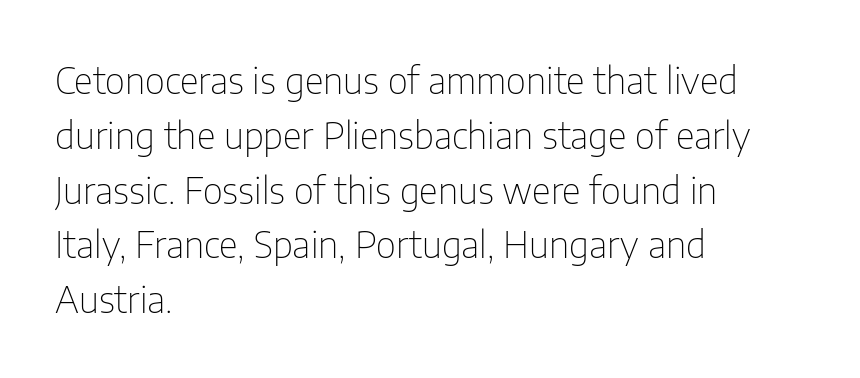
Q: Is the text bold? A: No.
Q: Is the text italic (slanted)? A: No, it is upright.
Q: Is the typeface a serif or a sans-serif typeface? A: Sans-serif.
Q: Is the text underlined? A: No.
Q: How is the paragraph aligned? A: Left-aligned.
Q: Is the spacing between letters normal or unusually wide? A: Normal.
Q: Is the spacing between lines tight, normal or loose? A: Normal.
Q: Width (condensed, normal, or wide)? A: Condensed.
Q: Stroke contrast? A: Low.
Q: x-height? A: Medium.
Q: Monospaced? A: No.
